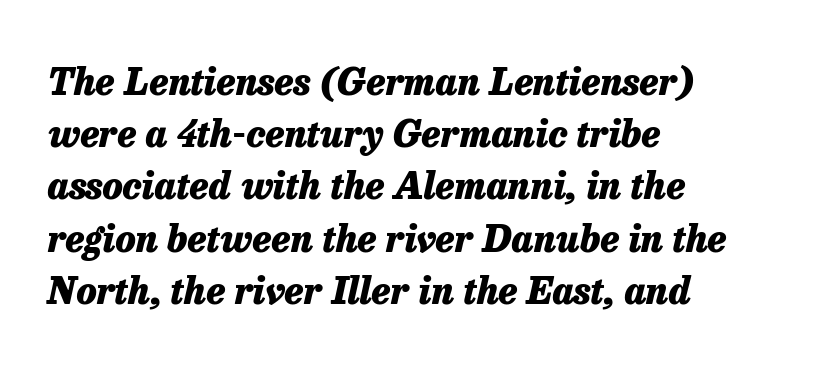
The image shows 37 px heavy type, italic (leaning right); set left-aligned, normal line spacing (1.41x), normal letter spacing, not underlined; low stroke contrast and a medium x-height.
